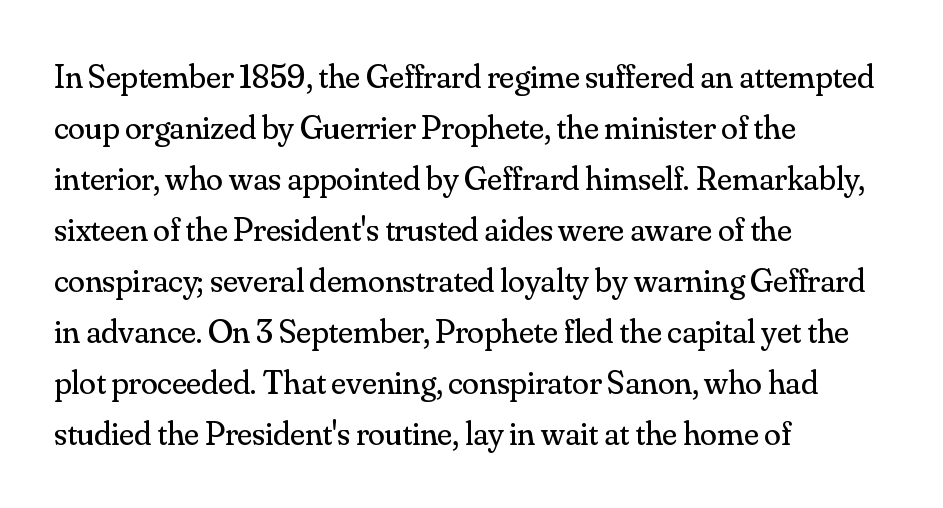
{"serif": "yes", "italic": "no", "bold": "no", "weight": "regular", "width": "normal", "stroke_contrast": "medium", "x_height": "small", "monospaced": "no", "underline": "no", "align": "left", "line_spacing": "normal", "line_spacing_ratio": 1.5, "letter_spacing": "normal", "letter_spacing_em": 0.0, "glyph_px": 34}
